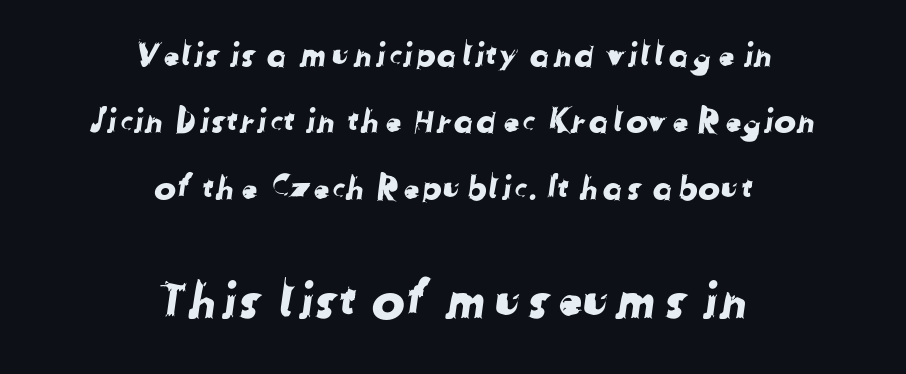
Q: Is the typeface a serif or a sans-serif typeface? A: Sans-serif.
Q: Is the text underlined? A: No.
Q: How is the paragraph aligned? A: Centered.
Q: Is the spacing between letters normal or unusually wide? A: Normal.
Q: Is the spacing between lines tight, normal or loose? A: Loose.
Q: Which block of text is set in a larger size, the first (top) or the second (bottom)? A: The second (bottom) one.
Q: Width (condensed, normal, or wide)? A: Normal.
Q: Stroke contrast? A: Low.
Q: x-height? A: Medium.
Q: Monospaced? A: No.
